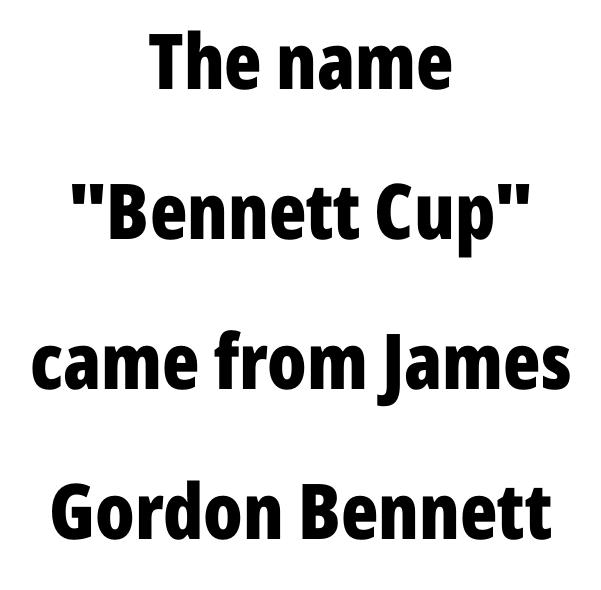
These lines are rendered in a variable-pitch font. The passage shown is emphatically bold. The font's upright variant was chosen for this text. Typographically, this falls in the sans-serif category.
